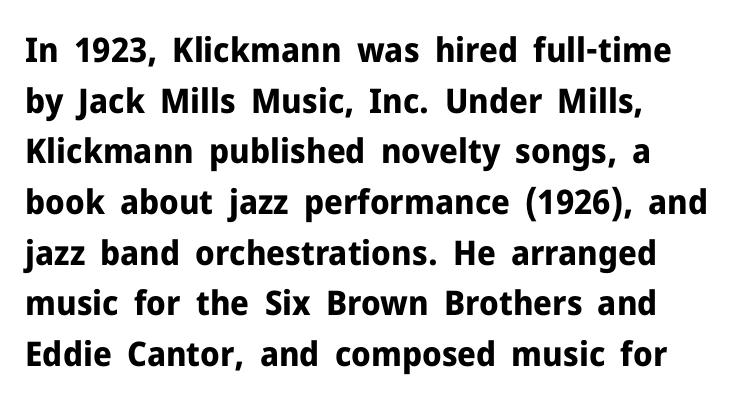
The image shows 34 px bold sans-serif type, upright; set left-aligned, normal line spacing (1.49x), normal letter spacing, not underlined; low stroke contrast and a medium x-height.
